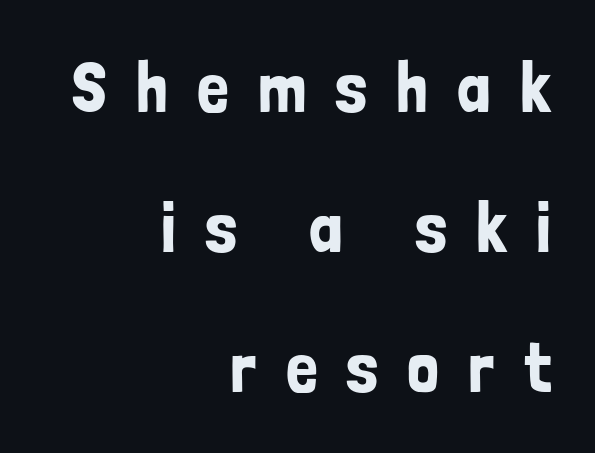
Q: Is the text italic (slanted)? A: No, it is upright.
Q: Is the typeface a serif or a sans-serif typeface? A: Sans-serif.
Q: Is the text underlined? A: No.
Q: How is the paragraph aligned? A: Right-aligned.
Q: Is the spacing between letters normal or unusually wide? A: Unusually wide.
Q: Is the spacing between lines tight, normal or loose? A: Loose.
Q: Width (condensed, normal, or wide)? A: Condensed.
Q: Stroke contrast? A: Low.
Q: x-height? A: Medium.
Q: Monospaced? A: No.
